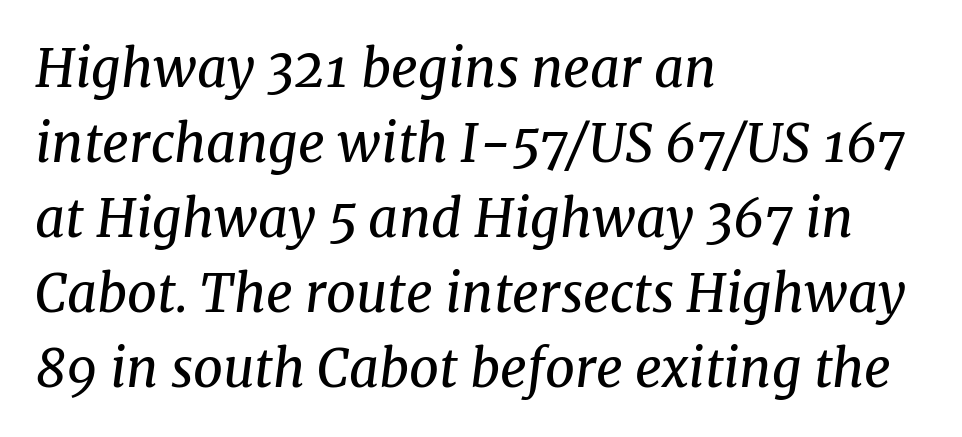
The rendering uses natural spacing where letterforms have individual widths. The designer went with a serif here, giving each stem small feet. Stem width sits at or under what a default text font uses. The glyphs are unaccompanied by any horizontal stroke below them. Alignment: flush left. Compared with ordinary roman type, these characters are visibly tilted.
